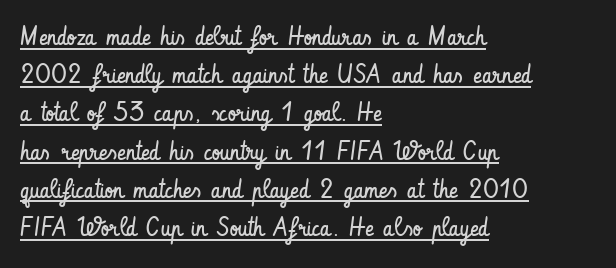
Q: Is the text bold? A: No.
Q: Is the text italic (slanted)? A: No, it is upright.
Q: Is the text underlined? A: Yes.
Q: How is the paragraph aligned? A: Left-aligned.
Q: Is the spacing between letters normal or unusually wide? A: Normal.
Q: Is the spacing between lines tight, normal or loose? A: Normal.
